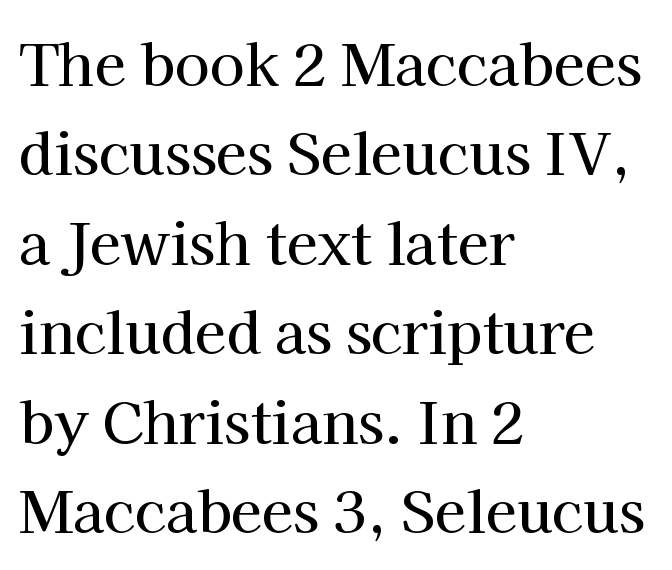
To sum up the face: it has serifs. Do the characters align in a grid? No, the font is proportional. In terms of leading, this rendering sits right in the middle. Characters remain perfectly vertical along every line. Glyph-to-glyph distance matches everyday printed text.
